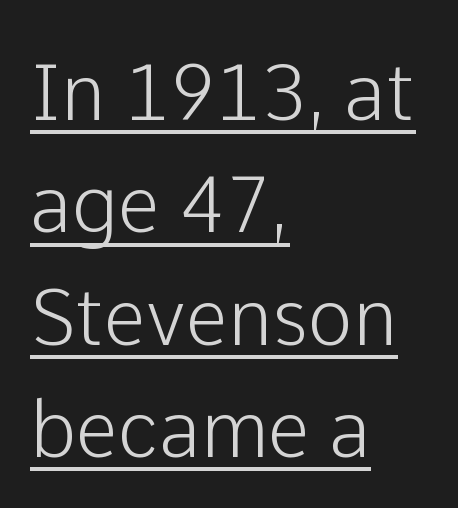
{"serif": "no", "italic": "no", "width": "normal", "stroke_contrast": "low", "x_height": "medium", "monospaced": "no", "underline": "yes", "align": "left", "line_spacing": "normal", "line_spacing_ratio": 1.46, "letter_spacing": "normal", "letter_spacing_em": 0.0, "glyph_px": 77}
